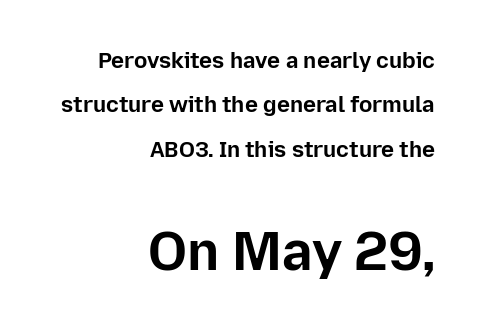
The image shows 54 px bold sans-serif type, upright; set right-aligned, loose line spacing (2.02x), normal letter spacing, not underlined; the second (bottom) block is 2.45x larger; low stroke contrast and a medium x-height.
